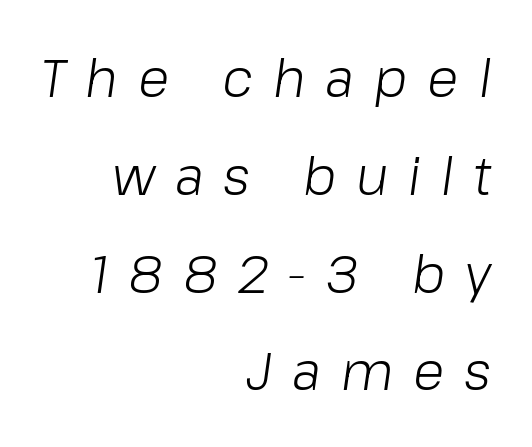
Q: Is the text bold? A: No.
Q: Is the text italic (slanted)? A: Yes, it leans right by about 8 degrees.
Q: Is the text underlined? A: No.
Q: How is the paragraph aligned? A: Right-aligned.
Q: Is the spacing between letters normal or unusually wide? A: Unusually wide.
Q: Width (condensed, normal, or wide)? A: Normal.
Q: Stroke contrast? A: Low.
Q: x-height? A: Medium.
Q: Monospaced? A: No.
